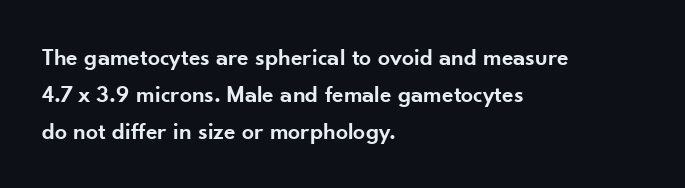
If you measured baseline to baseline, you'd find a middling distance. Summary of weight: moderately heavy, a semibold. Horizontal alignment here is leftward, the default for most running prose. Beneath every word, the page is bare.
